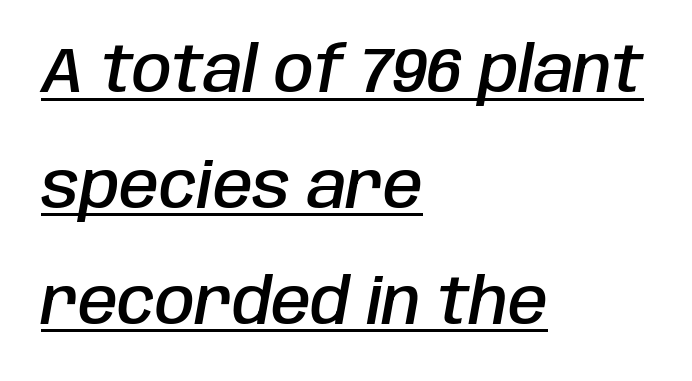
These characters rest on top of a visible drawn line. Compared with a centered layout, this one pins lines to the left instead. The face used here is proportionally spaced, like ordinary book or web type. Weight check: semibold — heavier than regular, not quite bold. Is the letter spacing exaggerated? No — it looks like the ordinary default.
